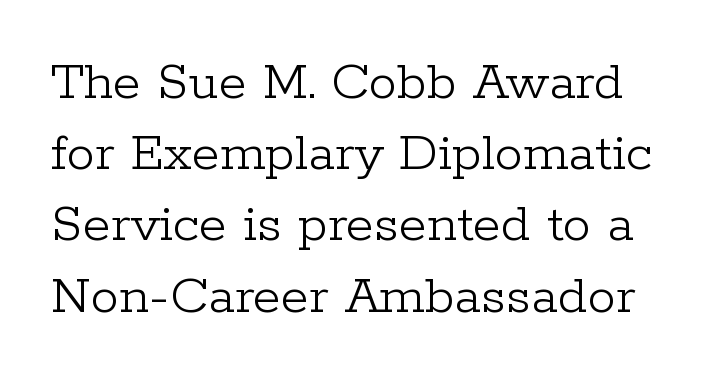
Q: Is the text bold? A: No.
Q: Is the text italic (slanted)? A: No, it is upright.
Q: Is the typeface a serif or a sans-serif typeface? A: Serif.
Q: Is the text underlined? A: No.
Q: Is the spacing between letters normal or unusually wide? A: Normal.
Q: Is the spacing between lines tight, normal or loose? A: Normal.
Q: Width (condensed, normal, or wide)? A: Normal.
Q: Stroke contrast? A: Low.
Q: x-height? A: Medium.
Q: Monospaced? A: No.
